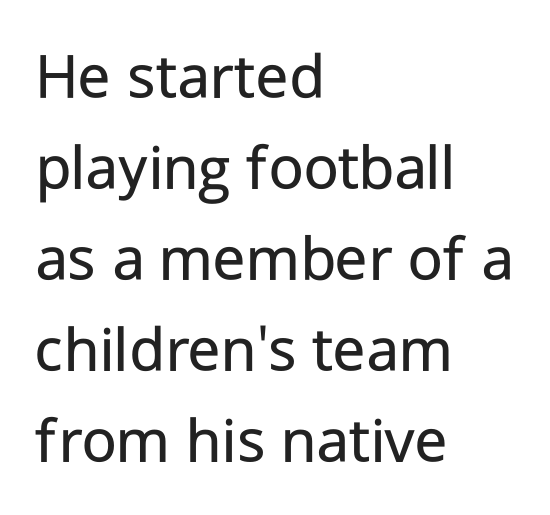
In terms of letterform style, serifs are entirely absent. Summary of vertical rhythm: regular, with standard interline spacing. The setting favours the left margin, as ordinary paragraphs usually do. Looks like regular typesetting: each glyph gets only the width it needs.
